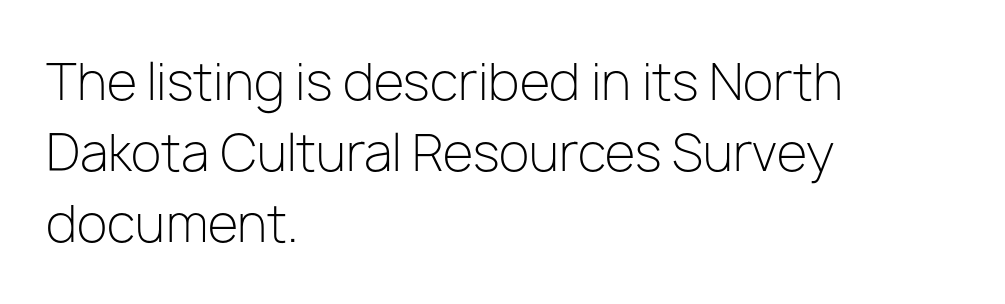
{"serif": "no", "italic": "no", "bold": "no", "weight": "light", "width": "normal", "stroke_contrast": "low", "x_height": "medium", "monospaced": "no", "underline": "no", "align": "left", "line_spacing": "normal", "line_spacing_ratio": 1.42, "letter_spacing": "normal", "letter_spacing_em": 0.0, "glyph_px": 50}
